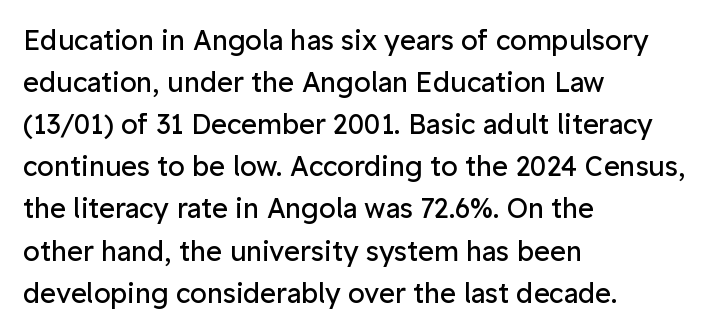
Q: Is the text bold? A: No.
Q: Is the text italic (slanted)? A: No, it is upright.
Q: Is the text underlined? A: No.
Q: How is the paragraph aligned? A: Left-aligned.
Q: Is the spacing between letters normal or unusually wide? A: Normal.
Q: Is the spacing between lines tight, normal or loose? A: Normal.
